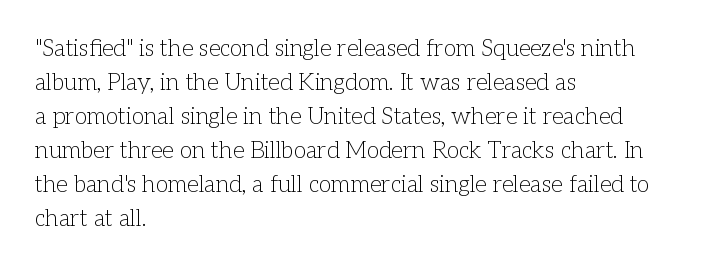
Q: Is the text bold? A: No.
Q: Is the text italic (slanted)? A: No, it is upright.
Q: Is the text underlined? A: No.
Q: How is the paragraph aligned? A: Left-aligned.
Q: Is the spacing between letters normal or unusually wide? A: Normal.
Q: Is the spacing between lines tight, normal or loose? A: Normal.
